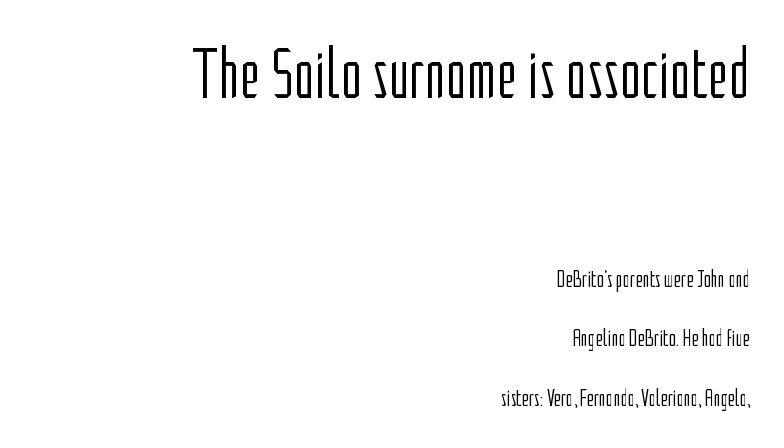
Just letters on the line, the space beneath them empty. A quiet, ordinary-to-light weight characterises the typeface. Teacher's note: observe the even right margin — that is flush-right alignment. A typesetter would call this proportional, since set widths differ per character. Compared with typical paragraphs, the rows here are farther apart.
